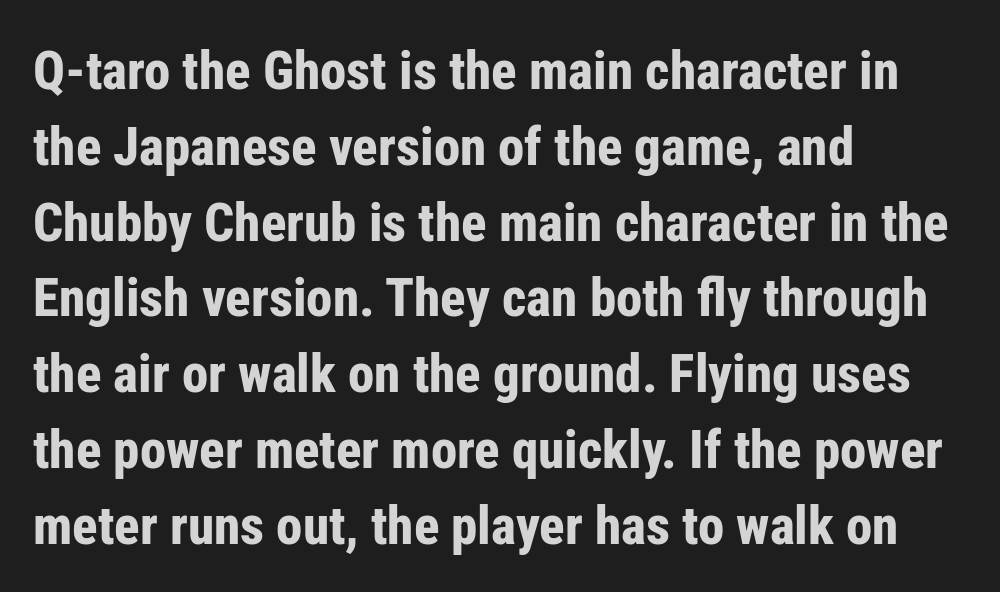
The foot of each line stays bare and open. A classic flush-left, rag-right setting is used for this passage. The font family rendered here belongs to the sans-serif group. How would I describe the line gaps? Plain and ordinary. Heavy-handed strokes throughout: this text is bold.
